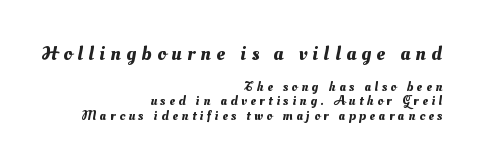
The image shows 21 px text type; set right-aligned, tight line spacing (1.02x), unusually wide letter spacing (+0.26 em), not underlined; the first (top) block is 1.5x larger.
